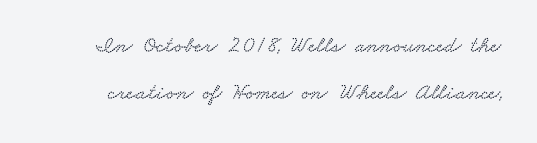
Q: Is the text underlined? A: No.
Q: Is the spacing between letters normal or unusually wide? A: Normal.
Q: Is the spacing between lines tight, normal or loose? A: Loose.
